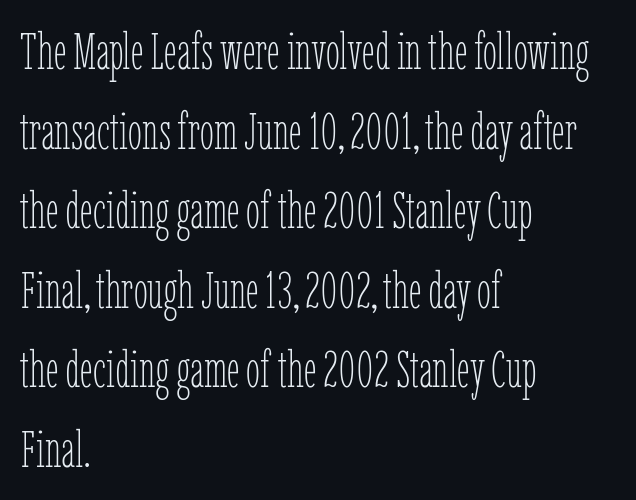
{"italic": "no", "bold": "no", "weight": "thin", "width": "condensed", "stroke_contrast": "low", "x_height": "medium", "monospaced": "no", "underline": "no", "align": "left", "line_spacing": "normal", "line_spacing_ratio": 1.56, "letter_spacing": "normal", "letter_spacing_em": 0.0, "glyph_px": 51}
